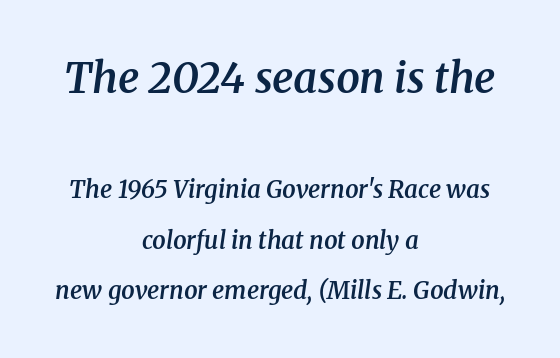
{"serif": "yes", "italic": "yes", "lean": "right", "slant_degrees": 8, "bold": "semi", "weight": "semibold", "width": "normal", "stroke_contrast": "medium", "x_height": "medium", "monospaced": "no", "underline": "no", "align": "center", "line_spacing": "loose", "line_spacing_ratio": 2.12, "letter_spacing": "normal", "letter_spacing_em": 0.0, "larger_block": "first", "size_ratio": 1.75, "glyph_px": 42}
